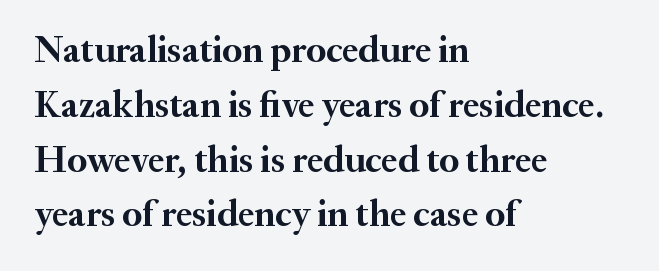
Does the lettering tilt? It doesn't — this is upright. Leftover space on each line is placed entirely after the last word. The leading is moderate, giving the passage an even texture. Words float on clear page, feet unadorned. What kind of face is this? One with serifs. Heavy-handed strokes throughout: this text is bold.
